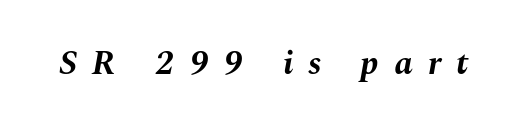
Honestly, the letter spacing is so wide it's the main thing you notice. The typography opts for an oblique posture over an upright one. Heft: maximum for text — a bold. These lines are rendered in a variable-pitch font.
